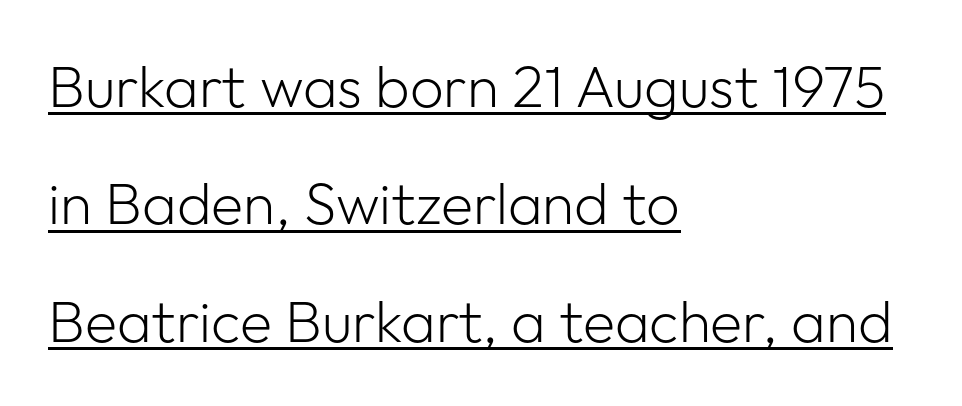
Q: Is the text bold? A: No.
Q: Is the text italic (slanted)? A: No, it is upright.
Q: Is the typeface a serif or a sans-serif typeface? A: Sans-serif.
Q: Is the text underlined? A: Yes.
Q: How is the paragraph aligned? A: Left-aligned.
Q: Is the spacing between letters normal or unusually wide? A: Normal.
Q: Is the spacing between lines tight, normal or loose? A: Loose.
Q: Width (condensed, normal, or wide)? A: Normal.
Q: Stroke contrast? A: Low.
Q: x-height? A: Medium.
Q: Monospaced? A: No.
